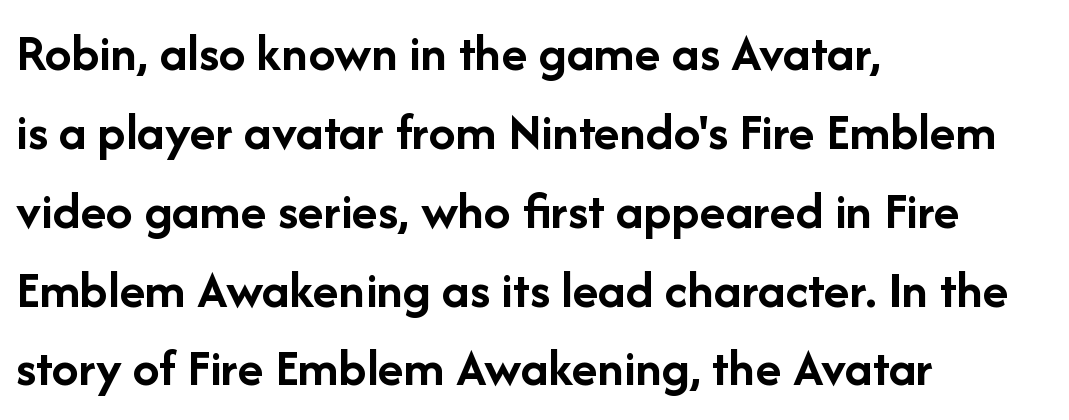
{"serif": "no", "italic": "no", "bold": "yes", "weight": "semibold", "width": "normal", "stroke_contrast": "low", "x_height": "medium", "monospaced": "no", "underline": "no", "align": "left", "line_spacing": "normal", "line_spacing_ratio": 1.46, "letter_spacing": "normal", "letter_spacing_em": 0.0, "glyph_px": 54}
